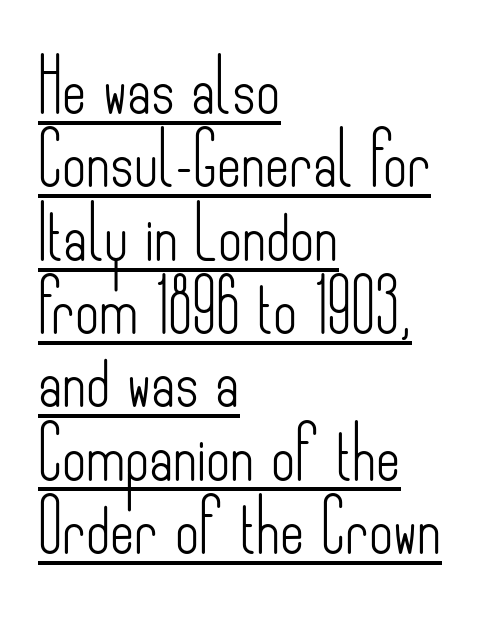
The image shows 52 px light, condensed sans-serif type, upright; set left-aligned, normal line spacing (1.41x), normal letter spacing, underlined; low stroke contrast and a small x-height.
